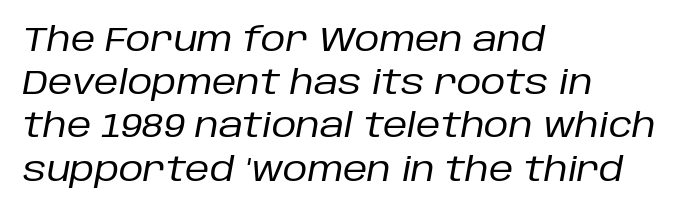
{"italic": "yes", "lean": "right", "slant_degrees": 10, "bold": "no", "weight": "regular", "width": "normal", "stroke_contrast": "low", "x_height": "large", "monospaced": "no", "underline": "no", "align": "left", "line_spacing": "normal", "line_spacing_ratio": 1.27, "letter_spacing": "normal", "letter_spacing_em": 0.0, "glyph_px": 34}
